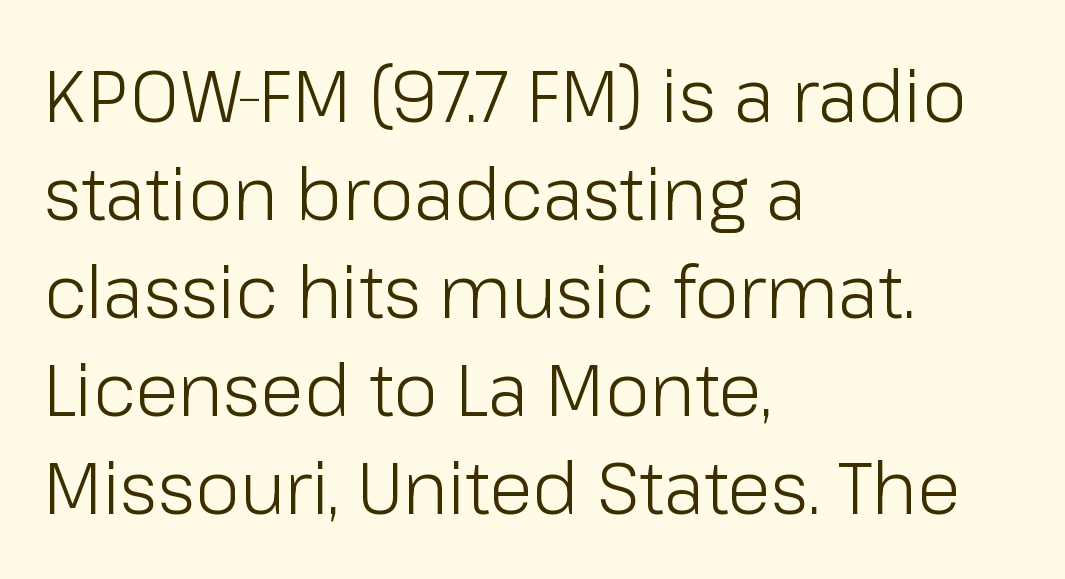
Q: Is the text bold? A: No.
Q: Is the text italic (slanted)? A: No, it is upright.
Q: Is the typeface a serif or a sans-serif typeface? A: Sans-serif.
Q: Is the text underlined? A: No.
Q: How is the paragraph aligned? A: Left-aligned.
Q: Is the spacing between letters normal or unusually wide? A: Normal.
Q: Is the spacing between lines tight, normal or loose? A: Normal.
Q: Width (condensed, normal, or wide)? A: Normal.
Q: Stroke contrast? A: Low.
Q: x-height? A: Medium.
Q: Monospaced? A: No.
